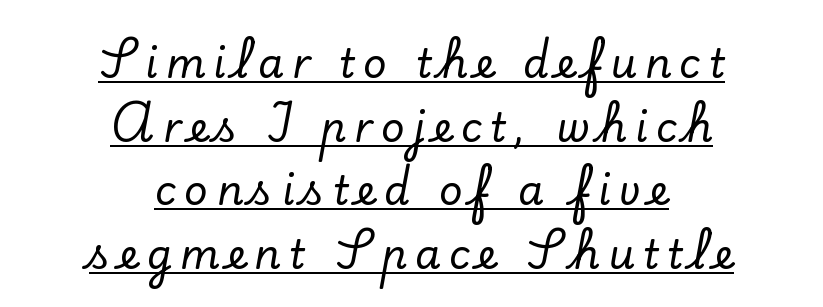
Q: Is the text italic (slanted)? A: Yes.
Q: Is the typeface a serif or a sans-serif typeface? A: Serif.
Q: Is the text underlined? A: Yes.
Q: How is the paragraph aligned? A: Centered.
Q: Is the spacing between letters normal or unusually wide? A: Unusually wide.
Q: Is the spacing between lines tight, normal or loose? A: Normal.
Q: Width (condensed, normal, or wide)? A: Normal.
Q: Stroke contrast? A: Low.
Q: x-height? A: Small.
Q: Monospaced? A: No.
